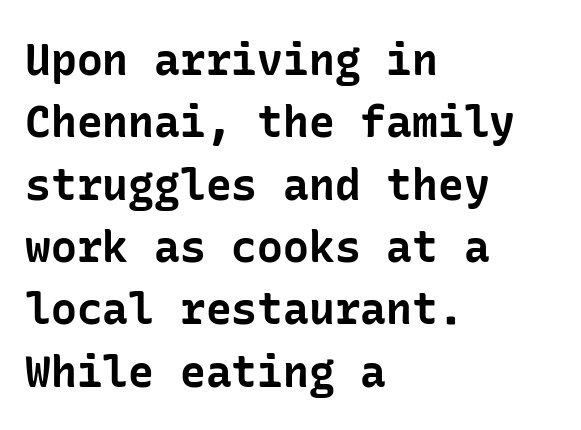
Ordinary non-slanted type is in use. Serif or sans? Sans — the stroke terminals are bare. A clean baseline with only descenders dipping below it. Compared with an ordinary text face, these strokes are far heavier — a full bold. Standard letterfit; no display-style spreading of the glyphs.
